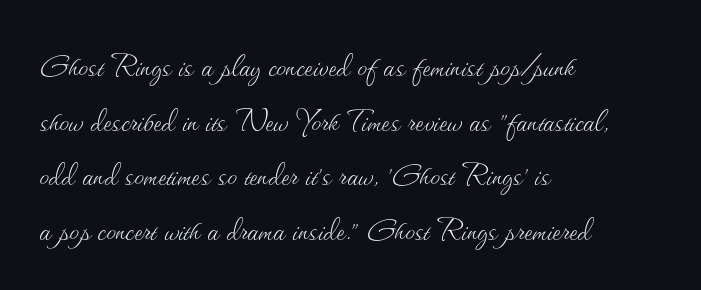
Q: Is the text bold? A: No.
Q: Is the text italic (slanted)? A: Yes.
Q: Is the text underlined? A: No.
Q: How is the paragraph aligned? A: Left-aligned.
Q: Is the spacing between letters normal or unusually wide? A: Normal.
Q: Is the spacing between lines tight, normal or loose? A: Normal.
Q: Width (condensed, normal, or wide)? A: Normal.
Q: Stroke contrast? A: Medium.
Q: x-height? A: Small.
Q: Monospaced? A: No.
